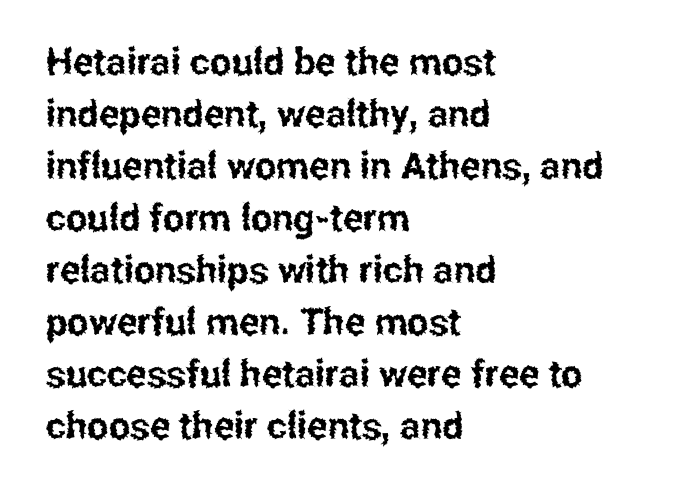
{"serif": "no", "italic": "no", "width": "condensed", "stroke_contrast": "low", "x_height": "medium", "monospaced": "no", "underline": "no", "align": "left", "line_spacing": "normal", "line_spacing_ratio": 1.37, "letter_spacing": "normal", "letter_spacing_em": 0.0, "glyph_px": 38}
